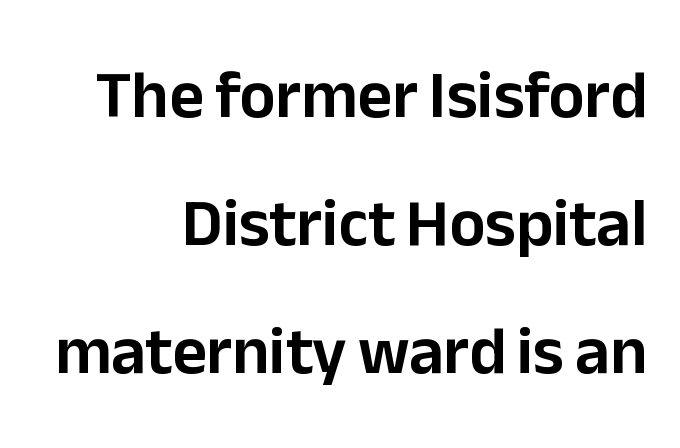
{"serif": "no", "italic": "no", "width": "normal", "stroke_contrast": "low", "x_height": "medium", "monospaced": "no", "underline": "no", "align": "right", "line_spacing": "loose", "line_spacing_ratio": 1.91, "letter_spacing": "normal", "letter_spacing_em": 0.0, "glyph_px": 67}
